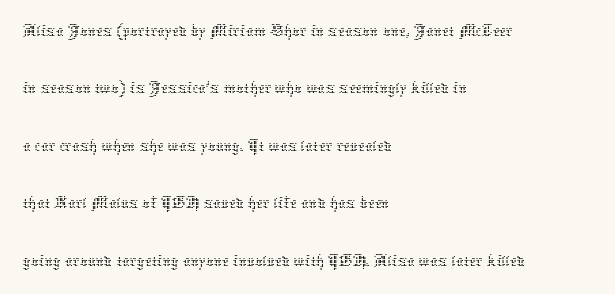
Q: Is the text bold? A: No.
Q: Is the text italic (slanted)? A: No, it is upright.
Q: Is the text underlined? A: No.
Q: How is the paragraph aligned? A: Left-aligned.
Q: Is the spacing between letters normal or unusually wide? A: Normal.
Q: Is the spacing between lines tight, normal or loose? A: Normal.
Q: Width (condensed, normal, or wide)? A: Normal.
Q: Stroke contrast? A: Low.
Q: x-height? A: Medium.
Q: Monospaced? A: No.
